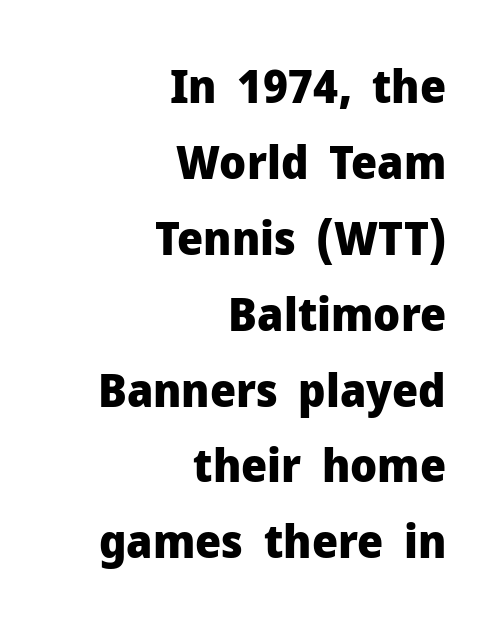
Q: Is the text bold? A: Yes.
Q: Is the text italic (slanted)? A: No, it is upright.
Q: Is the typeface a serif or a sans-serif typeface? A: Sans-serif.
Q: Is the text underlined? A: No.
Q: How is the paragraph aligned? A: Right-aligned.
Q: Is the spacing between letters normal or unusually wide? A: Normal.
Q: Is the spacing between lines tight, normal or loose? A: Normal.
Q: Width (condensed, normal, or wide)? A: Normal.
Q: Stroke contrast? A: Low.
Q: x-height? A: Medium.
Q: Monospaced? A: No.
